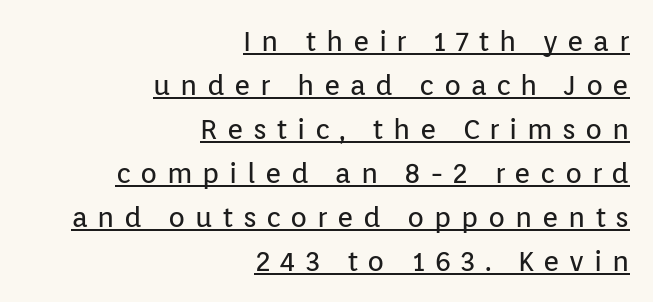
Q: Is the text bold? A: No.
Q: Is the text italic (slanted)? A: No, it is upright.
Q: Is the typeface a serif or a sans-serif typeface? A: Sans-serif.
Q: Is the text underlined? A: Yes.
Q: How is the paragraph aligned? A: Right-aligned.
Q: Is the spacing between letters normal or unusually wide? A: Unusually wide.
Q: Is the spacing between lines tight, normal or loose? A: Normal.
Q: Width (condensed, normal, or wide)? A: Normal.
Q: Stroke contrast? A: Low.
Q: x-height? A: Medium.
Q: Monospaced? A: No.
